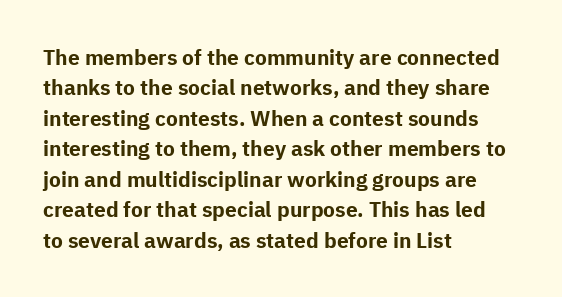
{"italic": "no", "bold": "yes", "underline": "no", "align": "left", "line_spacing": "normal", "line_spacing_ratio": 1.45, "letter_spacing": "normal", "letter_spacing_em": 0.0, "glyph_px": 21}
